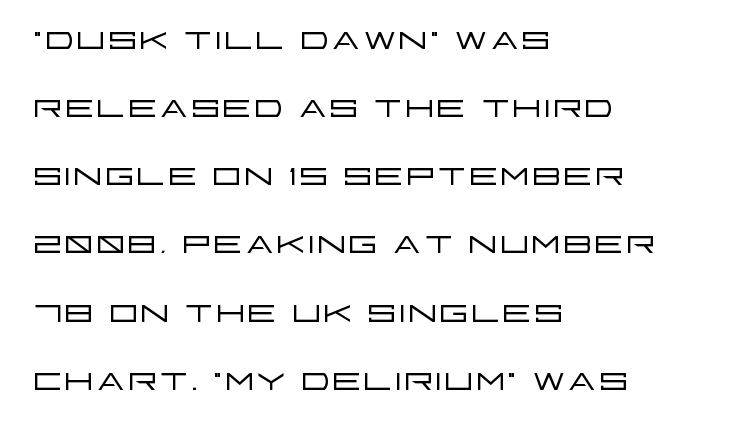
The image shows 47 px light, wide sans-serif type, upright; set left-aligned, normal line spacing (1.45x), normal letter spacing, not underlined; low stroke contrast and a large x-height.
